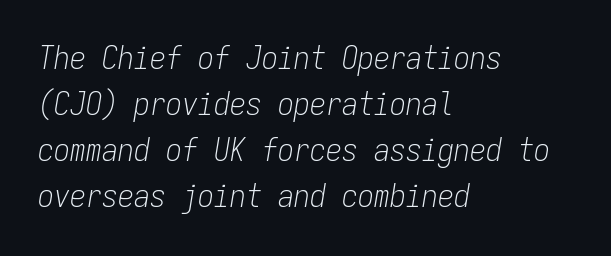
Note the uniform advance width — an 'i' takes as much space as an 'm'. Standard letterfit; no display-style spreading of the glyphs. In CSS terms this would be text-align: left. What's the leading like? Ordinary, nothing unusual. The typesetting does not lean heavy: it is not bold.
